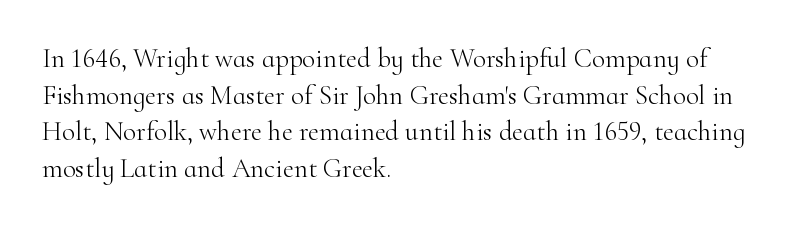
{"italic": "no", "bold": "no", "underline": "no", "align": "left", "line_spacing": "normal", "line_spacing_ratio": 1.36, "letter_spacing": "normal", "letter_spacing_em": 0.0, "glyph_px": 27}
